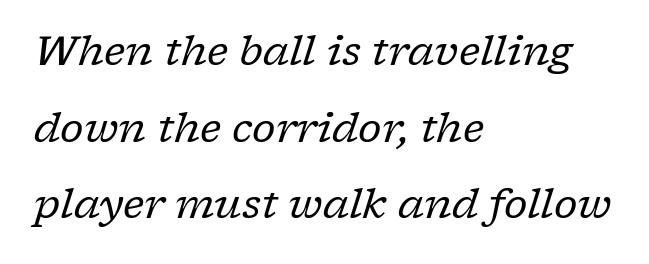
Q: Is the text bold? A: No.
Q: Is the text italic (slanted)? A: Yes, it leans right by about 17 degrees.
Q: Is the typeface a serif or a sans-serif typeface? A: Serif.
Q: Is the text underlined? A: No.
Q: How is the paragraph aligned? A: Left-aligned.
Q: Is the spacing between letters normal or unusually wide? A: Normal.
Q: Width (condensed, normal, or wide)? A: Normal.
Q: Stroke contrast? A: Low.
Q: x-height? A: Medium.
Q: Monospaced? A: No.
